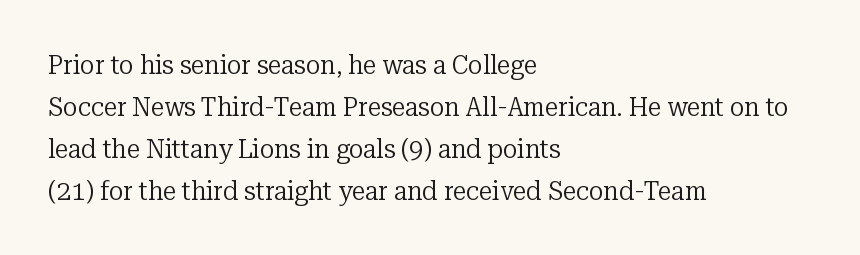
Anything drawn beneath the words? Only blank space. Each word holds together tightly as a unit, with standard inter-letter gaps. Each stroke keeps to a modest, everyday thickness or less. Normally led — the rows are evenly, conventionally spaced. In CSS terms this would be text-align: left. Does the lettering tilt? It doesn't — this is upright.
